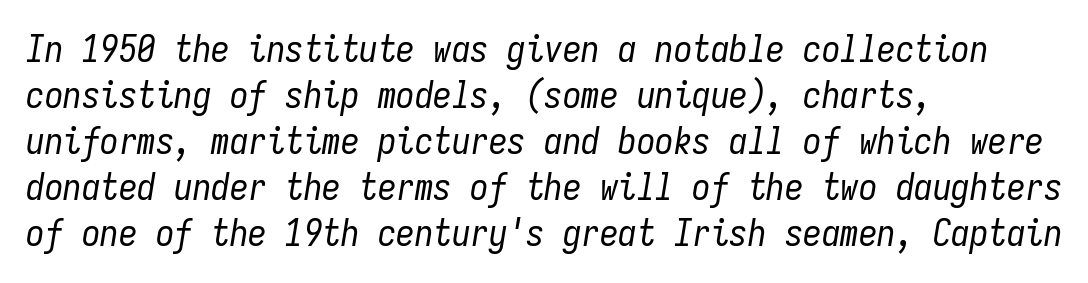
Q: Is the text bold? A: No.
Q: Is the text italic (slanted)? A: Yes, it leans right by about 9 degrees.
Q: Is the text underlined? A: No.
Q: How is the paragraph aligned? A: Left-aligned.
Q: Is the spacing between letters normal or unusually wide? A: Normal.
Q: Width (condensed, normal, or wide)? A: Condensed.
Q: Stroke contrast? A: Low.
Q: x-height? A: Medium.
Q: Monospaced? A: Yes.
